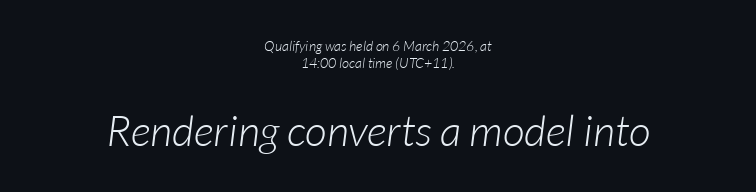
Are there feet on the stems? There aren't — it's a sans. The passage shown begins with its smaller block and ends with its larger one. The rendering uses natural spacing where letterforms have individual widths. How are the letters spaced? Ordinarily, with no added tracking.
